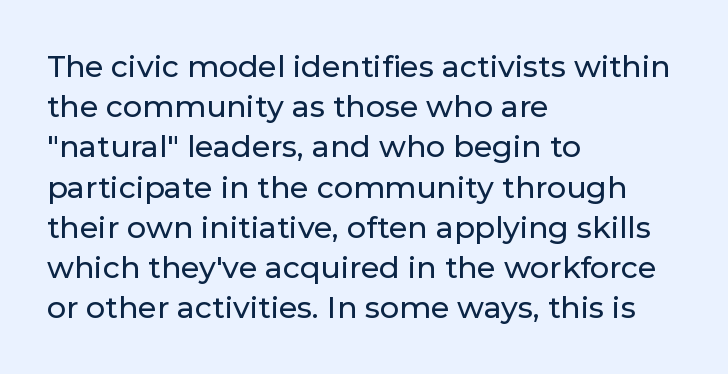
{"serif": "no", "italic": "no", "width": "normal", "stroke_contrast": "low", "x_height": "medium", "monospaced": "no", "underline": "no", "align": "left", "line_spacing": "normal", "line_spacing_ratio": 1.34, "letter_spacing": "normal", "letter_spacing_em": 0.0, "glyph_px": 30}
